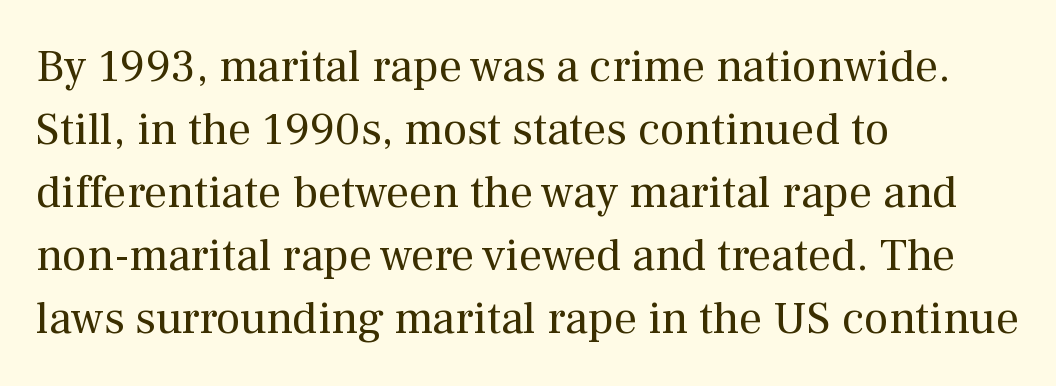
Is the type heavy? It reads as light-to-regular instead. The letters advance in unequal steps, a hallmark of proportional type. A student would call this left alignment; a typographer would say flush left, rag right. Observe the ordinary spacing: letters are neighbours, not strangers.
